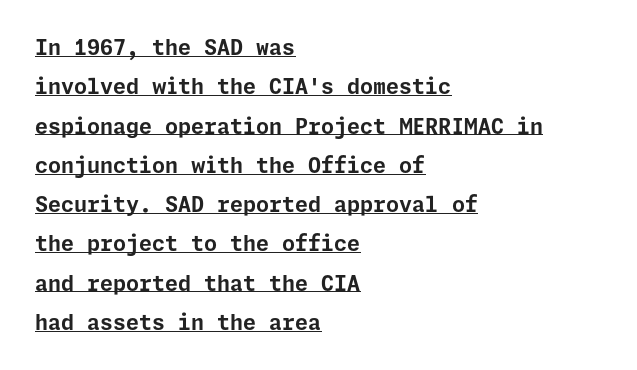
Typeset ragged right — the left edge is the straight one. This is underlined copy, the kind a proofreader might mark for attention. This sample uses plain, unmodified letter spacing. Caption: bold face, heavy strokes.
